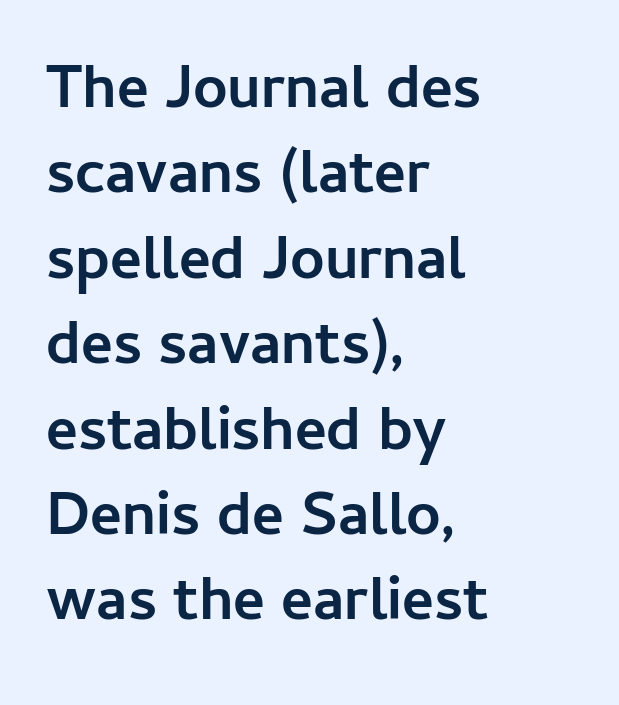
Honestly, the letter spacing is just normal — you wouldn't notice it. Rows of type keep a routine distance in the vertical direction. This is the regular roman posture of the typeface. Classification — sans serif. Character widths vary here, with narrow letters taking less room than wide ones.
